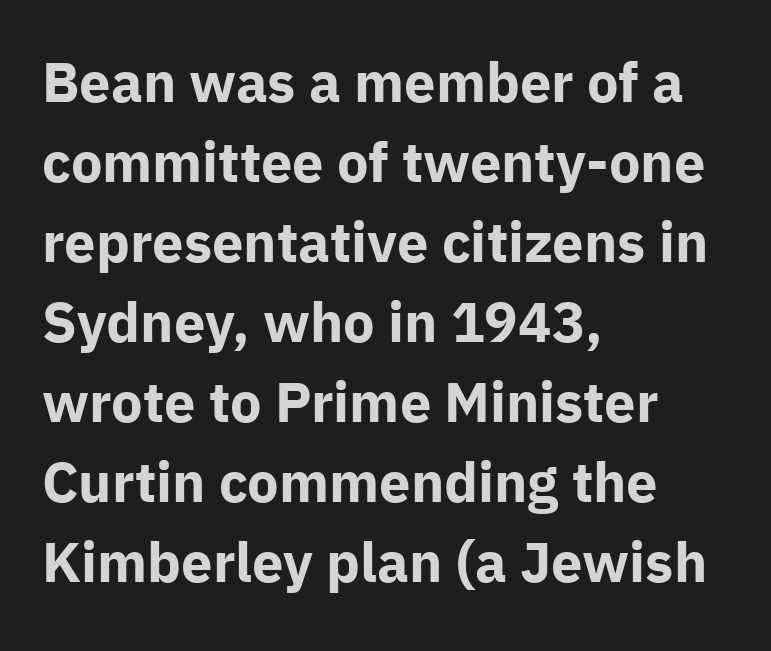
The typesetter chose a ragged-right arrangement here. Rule under the text: the space is simply empty. Serifs: no, the terminals of the letterforms are clean. Is there much room between lines? A standard amount, neither cramped nor airy.
